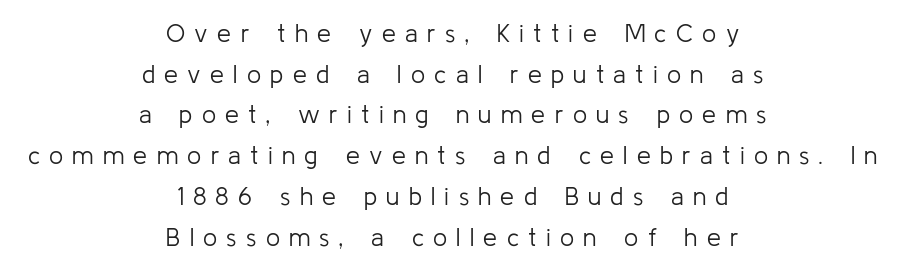
The image shows 25 px text type, upright; set centered, normal line spacing (1.63x), unusually wide letter spacing (+0.37 em), not underlined.
